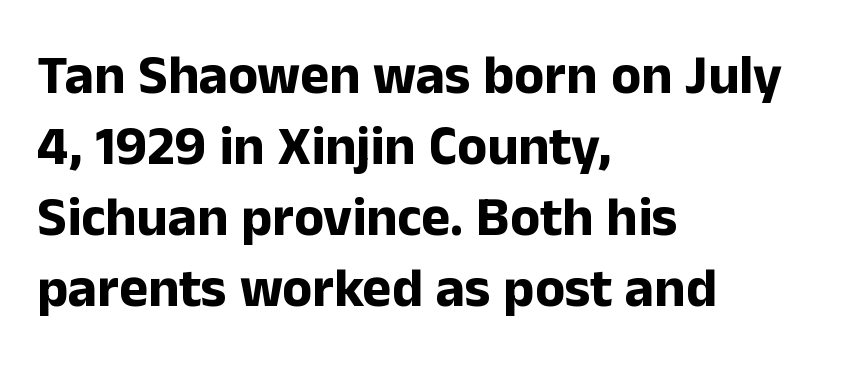
{"serif": "no", "italic": "no", "bold": "yes", "weight": "bold", "width": "normal", "stroke_contrast": "low", "x_height": "medium", "monospaced": "no", "underline": "no", "align": "left", "line_spacing": "normal", "line_spacing_ratio": 1.29, "letter_spacing": "normal", "letter_spacing_em": 0.0, "glyph_px": 55}
